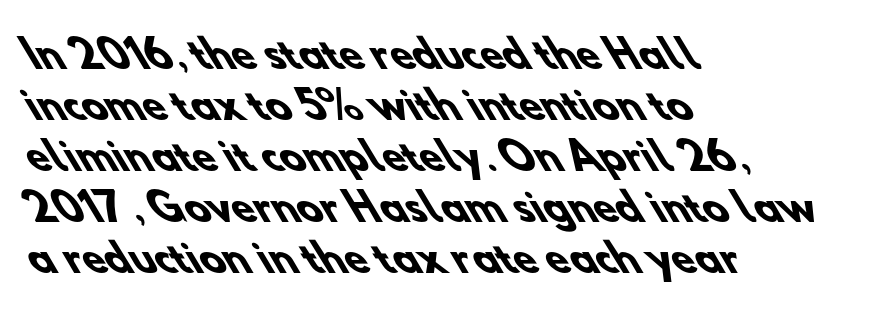
The image shows 37 px heavy sans-serif type; set left-aligned, normal line spacing (1.38x), normal letter spacing, not underlined; low stroke contrast and a small x-height.
